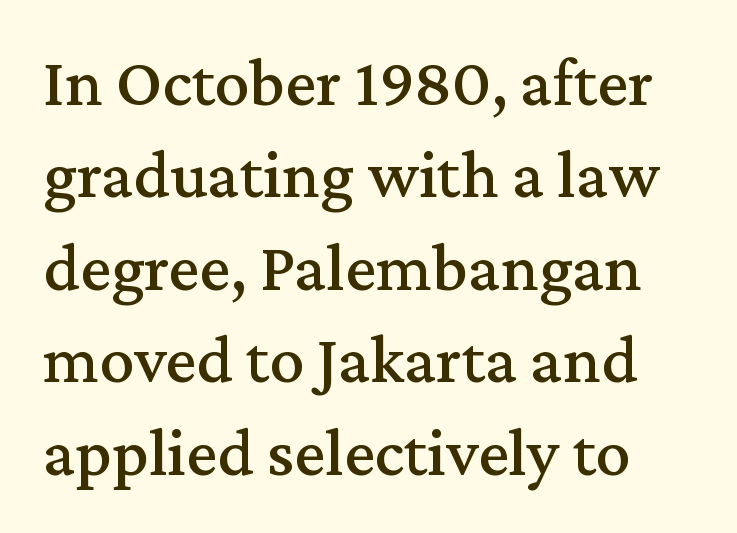
Q: Is the text italic (slanted)? A: No, it is upright.
Q: Is the typeface a serif or a sans-serif typeface? A: Serif.
Q: Is the text underlined? A: No.
Q: Is the spacing between letters normal or unusually wide? A: Normal.
Q: Is the spacing between lines tight, normal or loose? A: Normal.
Q: Width (condensed, normal, or wide)? A: Normal.
Q: Stroke contrast? A: Medium.
Q: x-height? A: Medium.
Q: Monospaced? A: No.
